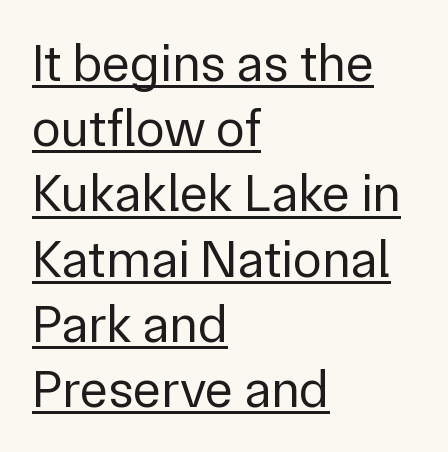
Q: Is the text bold? A: No.
Q: Is the text italic (slanted)? A: No, it is upright.
Q: Is the typeface a serif or a sans-serif typeface? A: Sans-serif.
Q: Is the text underlined? A: Yes.
Q: How is the paragraph aligned? A: Left-aligned.
Q: Is the spacing between letters normal or unusually wide? A: Normal.
Q: Width (condensed, normal, or wide)? A: Normal.
Q: Stroke contrast? A: Low.
Q: x-height? A: Medium.
Q: Monospaced? A: No.
